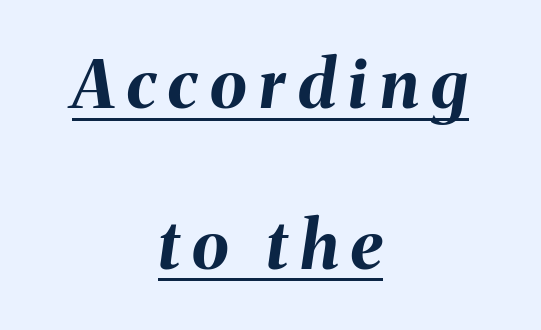
Q: Is the text bold? A: Yes.
Q: Is the text italic (slanted)? A: Yes, it leans right by about 8 degrees.
Q: Is the text underlined? A: Yes.
Q: How is the paragraph aligned? A: Centered.
Q: Is the spacing between lines tight, normal or loose? A: Loose.
Q: Width (condensed, normal, or wide)? A: Normal.
Q: Stroke contrast? A: Medium.
Q: x-height? A: Medium.
Q: Monospaced? A: No.
